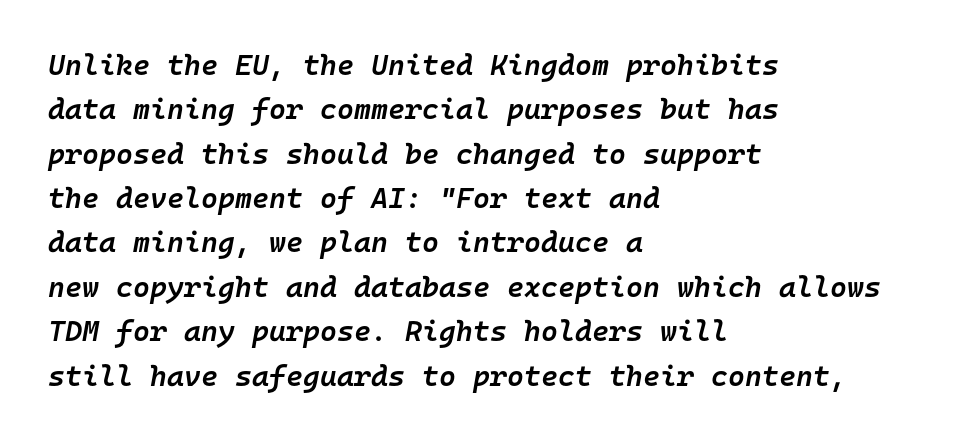
{"italic": "yes", "lean": "right", "slant_degrees": 10, "bold": "semi", "weight": "semibold", "width": "normal", "stroke_contrast": "low", "x_height": "medium", "monospaced": "yes", "underline": "no", "align": "left", "line_spacing": "normal", "line_spacing_ratio": 1.53, "letter_spacing": "normal", "letter_spacing_em": 0.0, "glyph_px": 29}
